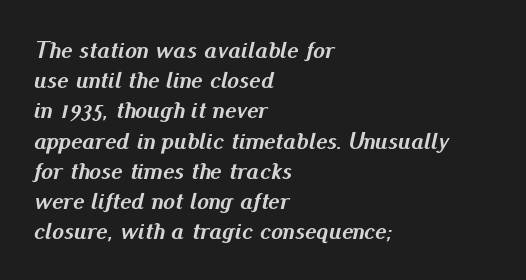
The image shows 24 px bold type, italic (leaning right); set left-aligned, normal line spacing (1.26x), normal letter spacing, not underlined.
